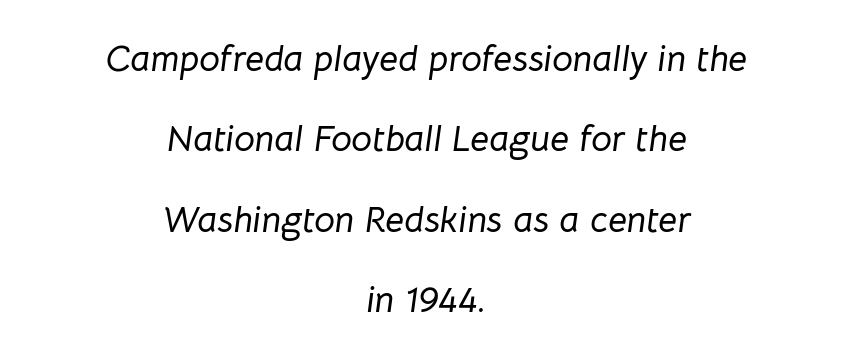
{"italic": "yes", "lean": "right", "slant_degrees": 8, "width": "normal", "stroke_contrast": "low", "x_height": "medium", "monospaced": "no", "underline": "no", "align": "center", "line_spacing": "loose", "line_spacing_ratio": 2.17, "letter_spacing": "normal", "letter_spacing_em": 0.0, "glyph_px": 37}
